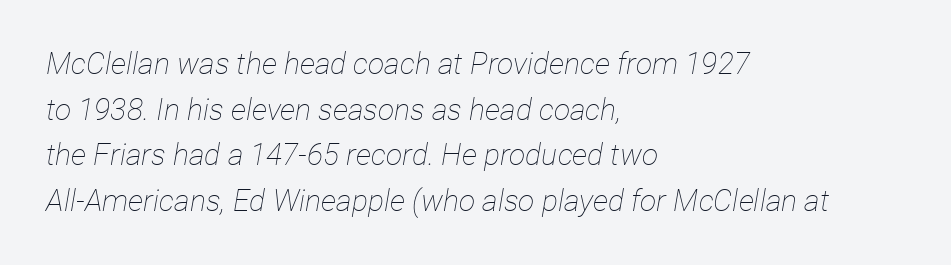
The image shows 30 px thin, condensed type, italic (leaning right); set left-aligned, normal line spacing (1.52x), normal letter spacing, not underlined; low stroke contrast and a medium x-height.
